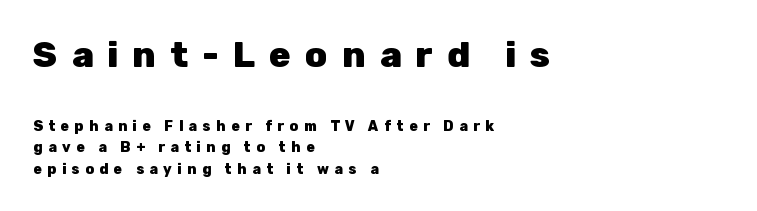
The image shows 36 px heavy sans-serif type, upright; set left-aligned, normal line spacing (1.53x), unusually wide letter spacing (+0.39 em), not underlined; the first (top) block is 2.57x larger; low stroke contrast and a medium x-height.
